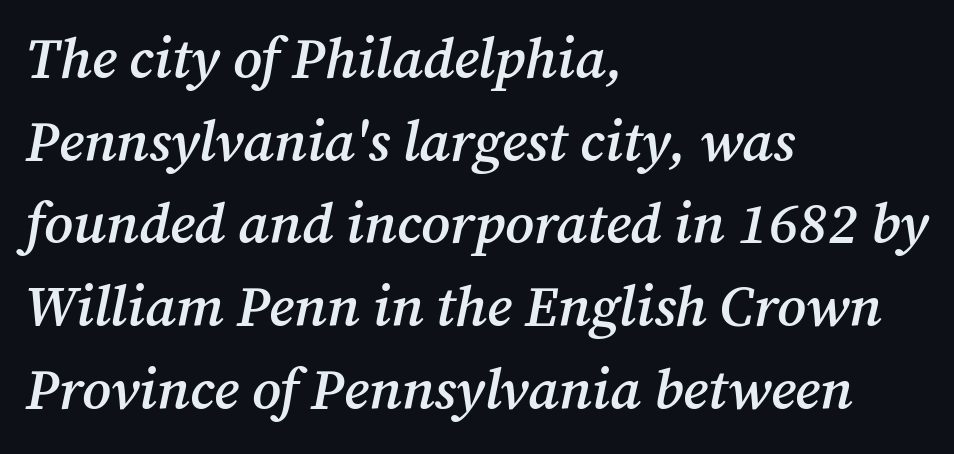
{"serif": "yes", "italic": "yes", "lean": "right", "slant_degrees": 12, "bold": "semi", "weight": "semibold", "width": "normal", "stroke_contrast": "medium", "x_height": "medium", "monospaced": "no", "underline": "no", "align": "left", "line_spacing": "normal", "line_spacing_ratio": 1.45, "letter_spacing": "normal", "letter_spacing_em": 0.0, "glyph_px": 57}
